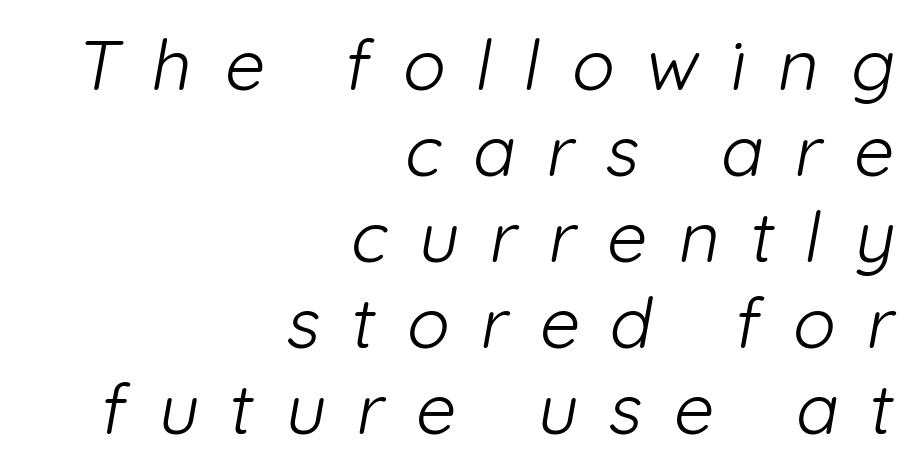
Q: Is the text bold? A: No.
Q: Is the typeface a serif or a sans-serif typeface? A: Sans-serif.
Q: Is the text underlined? A: No.
Q: How is the paragraph aligned? A: Right-aligned.
Q: Is the spacing between letters normal or unusually wide? A: Unusually wide.
Q: Width (condensed, normal, or wide)? A: Normal.
Q: Stroke contrast? A: Low.
Q: x-height? A: Medium.
Q: Monospaced? A: No.
